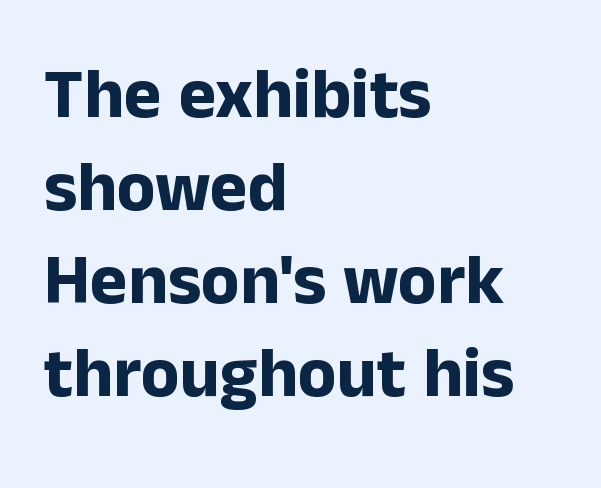
{"serif": "no", "italic": "no", "bold": "yes", "weight": "bold", "width": "normal", "stroke_contrast": "low", "x_height": "medium", "monospaced": "no", "underline": "no", "align": "left", "line_spacing": "normal", "line_spacing_ratio": 1.31, "letter_spacing": "normal", "letter_spacing_em": 0.0, "glyph_px": 71}
